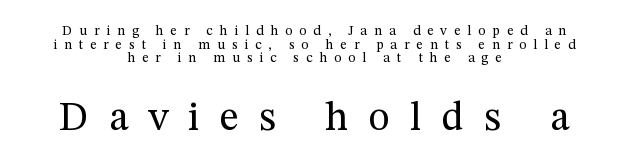
{"serif": "yes", "italic": "no", "bold": "no", "weight": "regular", "width": "normal", "stroke_contrast": "medium", "x_height": "medium", "monospaced": "no", "underline": "no", "align": "center", "line_spacing": "tight", "line_spacing_ratio": 0.97, "letter_spacing": "wide", "letter_spacing_em": 0.49, "larger_block": "second", "size_ratio": 2.93, "glyph_px": 41}
